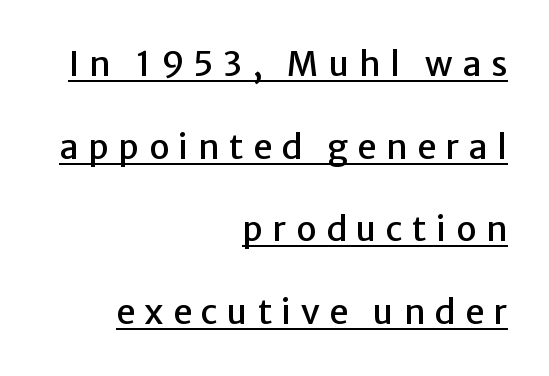
Q: Is the text italic (slanted)? A: No, it is upright.
Q: Is the typeface a serif or a sans-serif typeface? A: Sans-serif.
Q: Is the text underlined? A: Yes.
Q: How is the paragraph aligned? A: Right-aligned.
Q: Is the spacing between letters normal or unusually wide? A: Unusually wide.
Q: Is the spacing between lines tight, normal or loose? A: Loose.
Q: Width (condensed, normal, or wide)? A: Normal.
Q: Stroke contrast? A: Low.
Q: x-height? A: Medium.
Q: Monospaced? A: No.
